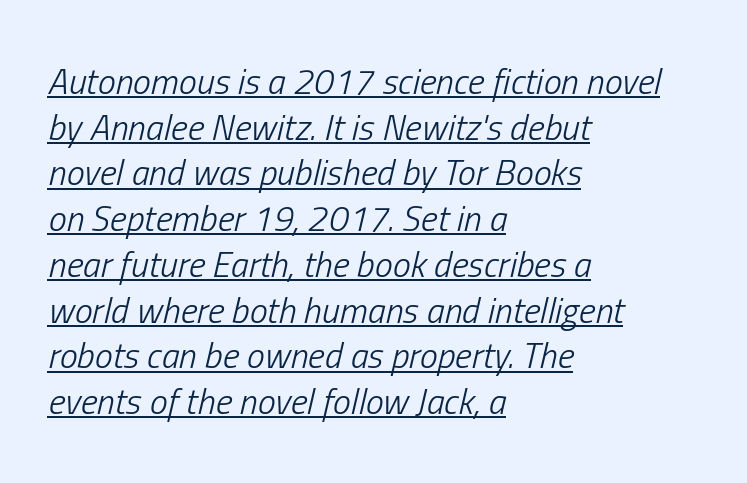
{"italic": "yes", "lean": "right", "slant_degrees": 13, "bold": "no", "weight": "light", "width": "condensed", "stroke_contrast": "low", "x_height": "medium", "monospaced": "no", "underline": "yes", "align": "left", "line_spacing": "normal", "line_spacing_ratio": 1.27, "letter_spacing": "normal", "letter_spacing_em": 0.0, "glyph_px": 36}
